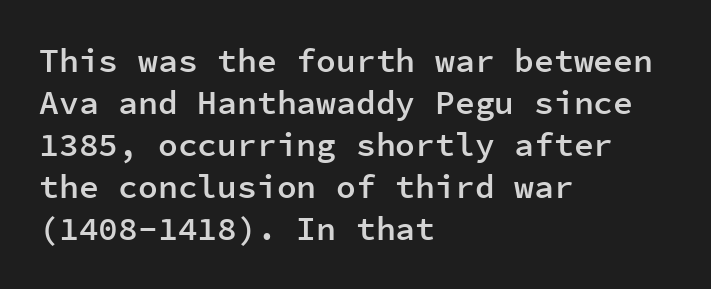
These lines are set flush left with a ragged right edge. In terms of letterform style, serifs are entirely absent. This block has exactly the height ordinary leading produces. Is the type bold? Partly — it's a semibold, heavier than regular but not fully bold. The face used here is monospaced, like something from a code editor.
